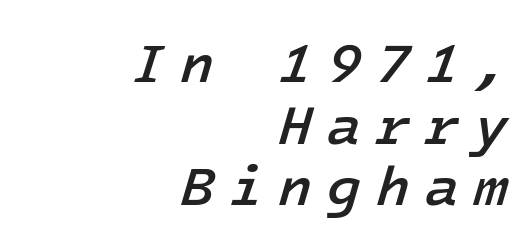
The image shows 56 px semibold type, italic (leaning right); set right-aligned, tight line spacing (1.1x), unusually wide letter spacing (+0.26 em), not underlined; low stroke contrast and a medium x-height.
